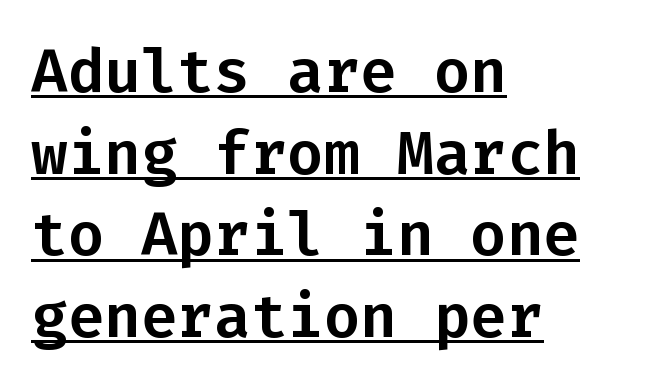
{"serif": "no", "italic": "no", "width": "normal", "stroke_contrast": "low", "x_height": "medium", "monospaced": "yes", "underline": "yes", "align": "left", "line_spacing": "normal", "line_spacing_ratio": 1.34, "letter_spacing": "normal", "letter_spacing_em": 0.0, "glyph_px": 61}
